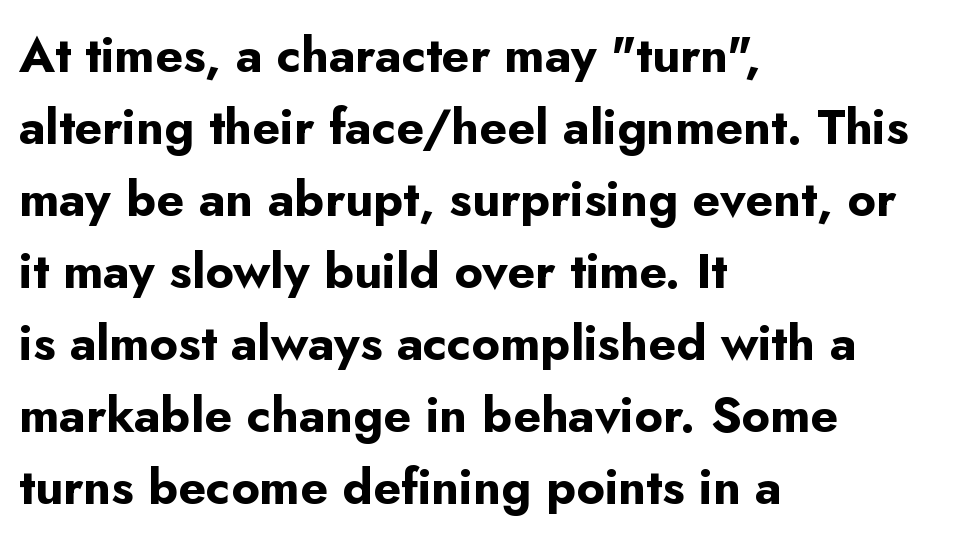
Q: Is the text bold? A: Yes.
Q: Is the text italic (slanted)? A: No, it is upright.
Q: Is the typeface a serif or a sans-serif typeface? A: Sans-serif.
Q: Is the text underlined? A: No.
Q: How is the paragraph aligned? A: Left-aligned.
Q: Is the spacing between letters normal or unusually wide? A: Normal.
Q: Is the spacing between lines tight, normal or loose? A: Normal.
Q: Width (condensed, normal, or wide)? A: Normal.
Q: Stroke contrast? A: Low.
Q: x-height? A: Small.
Q: Monospaced? A: No.
